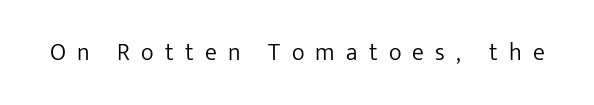
The passage shown has open, widely tracked lettering throughout. Stroke mass is kept to a normal reading level or below. The font's upright variant was chosen for this text. Bare-footed words on every line.
